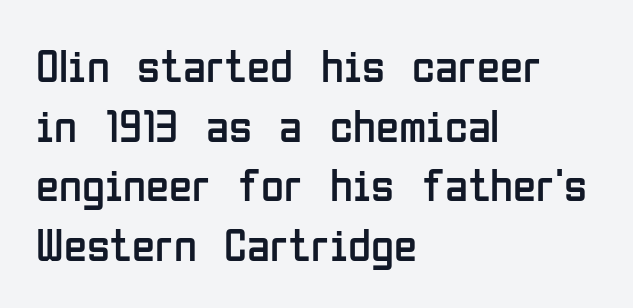
The image shows 47 px regular-weight, condensed sans-serif type, upright; set left-aligned, normal line spacing (1.27x), normal letter spacing, not underlined; low stroke contrast and a medium x-height.
